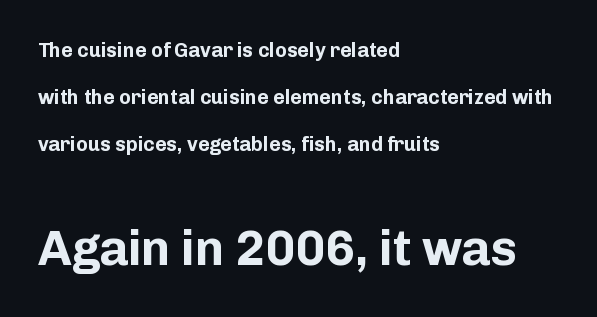
The image shows 49 px bold sans-serif type, upright; set left-aligned, loose line spacing (2.35x), normal letter spacing, not underlined; the second (bottom) block is 2.45x larger; low stroke contrast and a medium x-height.
